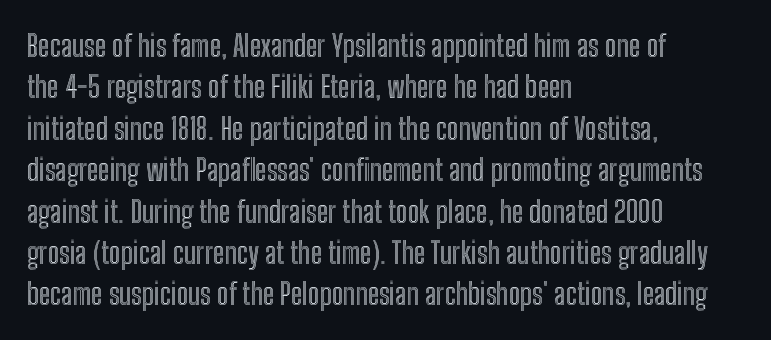
Think of a printed novel: that variable character pitch is what you see here. Characters follow at the spacing the type designer built in. The specimen omits any rule beneath the text block's lines. Posture: upright roman.
